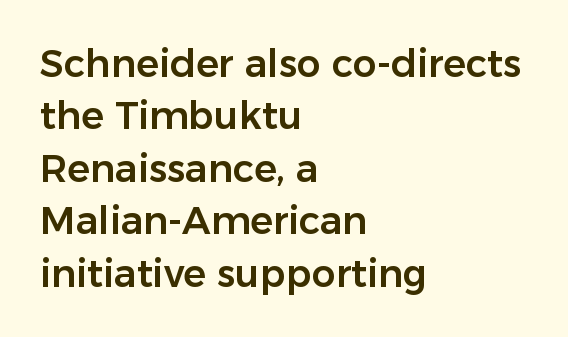
A normal amount of white space separates one row of letters from the next. The letters stand straight up with perfectly vertical stems. The designer went with a sans here, leaving each stem footless. Standard letterfit; no display-style spreading of the glyphs.
